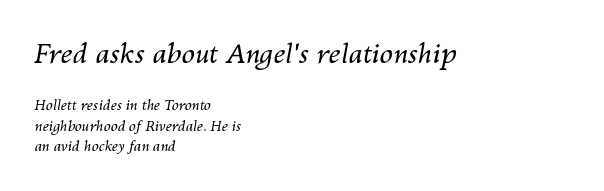
{"italic": "yes", "lean": "right", "slant_degrees": 10, "bold": "no", "underline": "no", "align": "left", "line_spacing": "normal", "line_spacing_ratio": 1.44, "letter_spacing": "normal", "letter_spacing_em": 0.0, "larger_block": "first", "size_ratio": 1.93, "glyph_px": 27}
